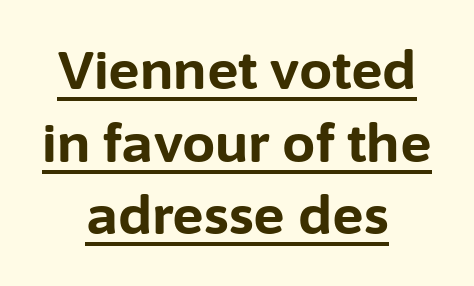
Proportional: the letters do not fall into vertical columns. Set as a true bold cut, around the 700 mark. Compared with typical body copy, the letter spacing here is the same. The whitespace from short lines is split evenly between both sides.
